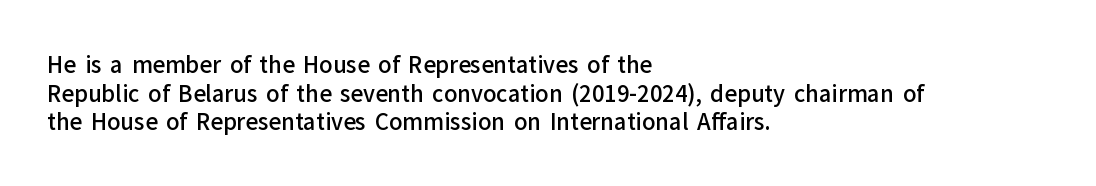
{"italic": "no", "bold": "semi", "underline": "no", "align": "left", "line_spacing": "normal", "line_spacing_ratio": 1.3, "letter_spacing": "normal", "letter_spacing_em": 0.0, "glyph_px": 22}
